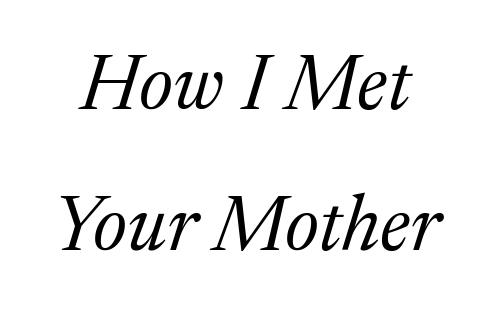
The image shows 78 px regular-weight serif type, italic (leaning right); set line spacing 1.81x, normal letter spacing, not underlined; medium stroke contrast and a medium x-height.
